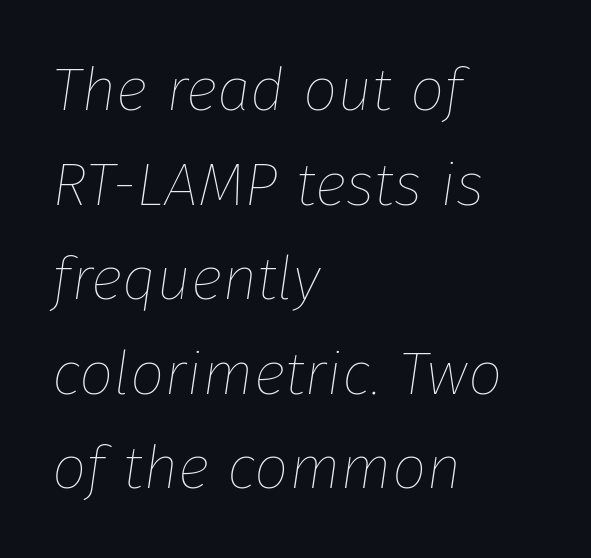
Varying glyph widths throughout — classic text-font behaviour. Weight: in the light-to-regular range. The block of text has a typical density, with ordinary space between rows. Horizontal alignment here is leftward, the default for most running prose. Looking at the ascenders, they clearly lean. The area under the type is left untouched.
